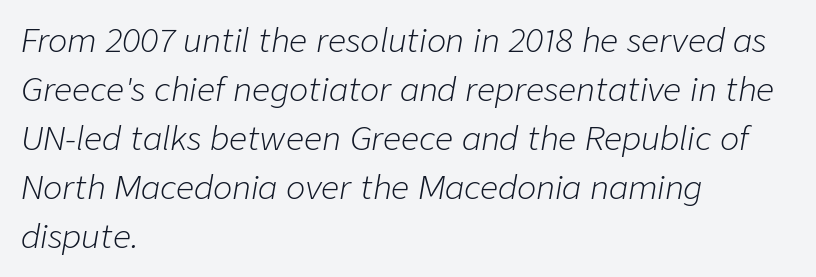
Q: Is the text bold? A: No.
Q: Is the text italic (slanted)? A: Yes, it leans right by about 9 degrees.
Q: Is the text underlined? A: No.
Q: How is the paragraph aligned? A: Left-aligned.
Q: Is the spacing between letters normal or unusually wide? A: Normal.
Q: Is the spacing between lines tight, normal or loose? A: Normal.
Q: Width (condensed, normal, or wide)? A: Normal.
Q: Stroke contrast? A: Low.
Q: x-height? A: Medium.
Q: Monospaced? A: No.
